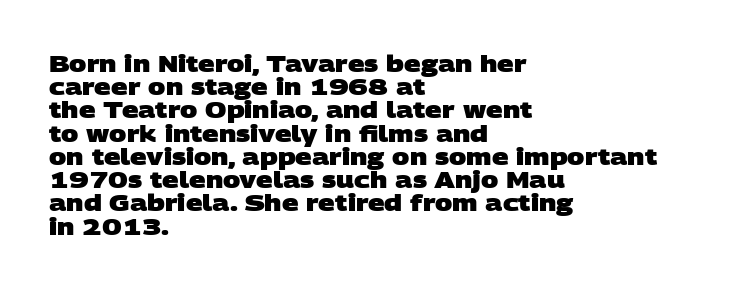
The image shows 23 px bold type; set left-aligned, tight line spacing (1.01x), normal letter spacing, not underlined.
